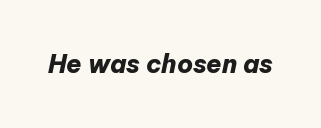
{"italic": "yes", "lean": "right", "slant_degrees": 12, "bold": "yes", "underline": "no", "letter_spacing": "normal", "letter_spacing_em": 0.0, "glyph_px": 25}
